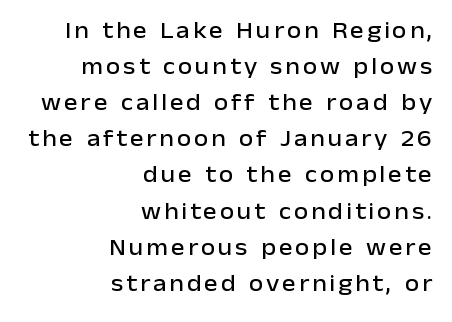
In terms of leading, this rendering sits right in the middle. Which margin do the lines hug? The right one — the left edge is uneven. Does the lettering tilt? It doesn't — this is upright. Decoration check: the copy has no underline.
